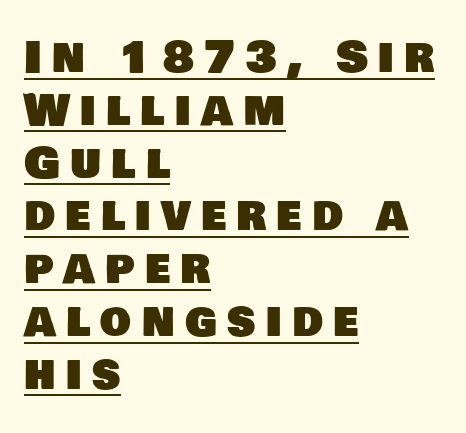
The image shows 44 px sans-serif type; set left-aligned, line spacing 1.2x, unusually wide letter spacing (+0.23 em), underlined; low stroke contrast and a large x-height.
